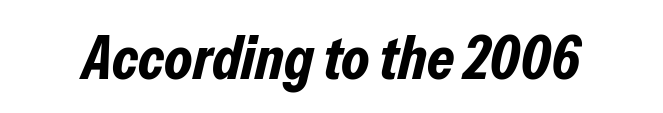
{"italic": "yes", "lean": "right", "slant_degrees": 13, "bold": "yes", "weight": "bold", "width": "condensed", "stroke_contrast": "low", "x_height": "medium", "monospaced": "no", "underline": "no", "letter_spacing": "normal", "letter_spacing_em": 0.0, "glyph_px": 62}
